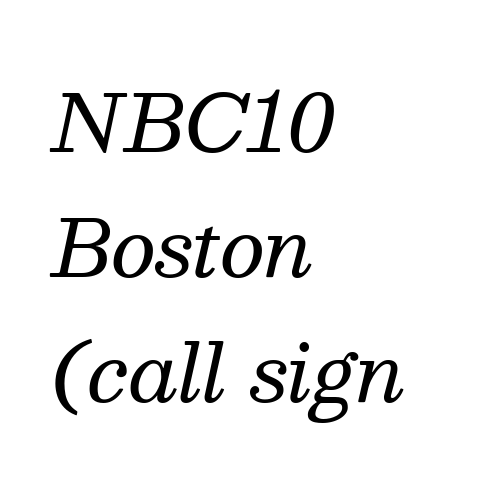
The image shows 79 px regular-weight serif type, italic (leaning right); set left-aligned, normal line spacing (1.58x), normal letter spacing, not underlined; medium stroke contrast and a medium x-height.
